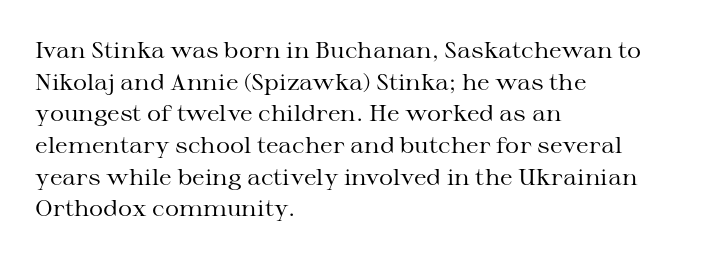
Q: Is the text bold? A: No.
Q: Is the text italic (slanted)? A: No, it is upright.
Q: Is the text underlined? A: No.
Q: How is the paragraph aligned? A: Left-aligned.
Q: Is the spacing between letters normal or unusually wide? A: Normal.
Q: Is the spacing between lines tight, normal or loose? A: Normal.
